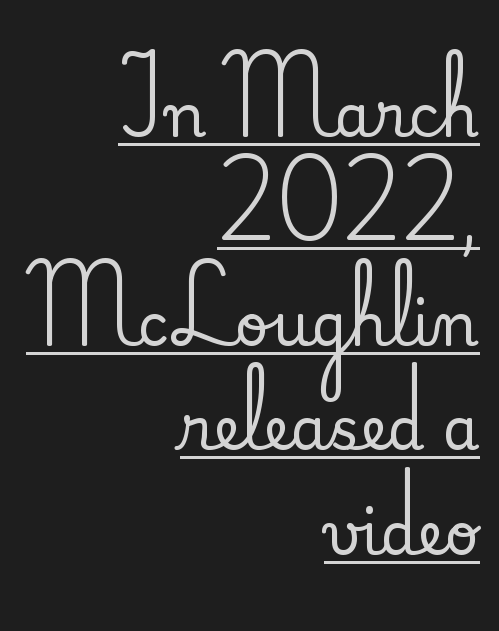
The image shows 59 px serif type, upright; set right-aligned, line spacing 1.77x, normal letter spacing, underlined; medium stroke contrast and a small x-height.
